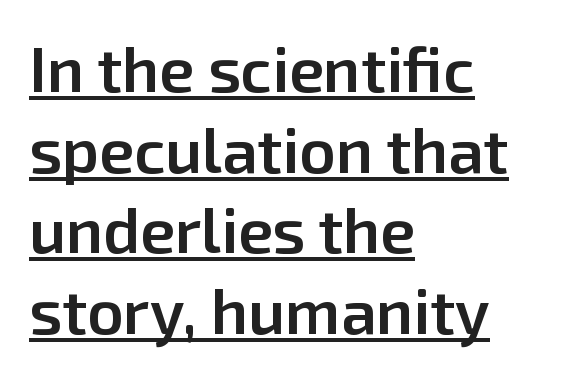
{"serif": "no", "italic": "no", "bold": "semi", "weight": "semibold", "width": "normal", "stroke_contrast": "low", "x_height": "medium", "monospaced": "no", "underline": "yes", "align": "left", "line_spacing": "normal", "line_spacing_ratio": 1.28, "letter_spacing": "normal", "letter_spacing_em": 0.0, "glyph_px": 63}
